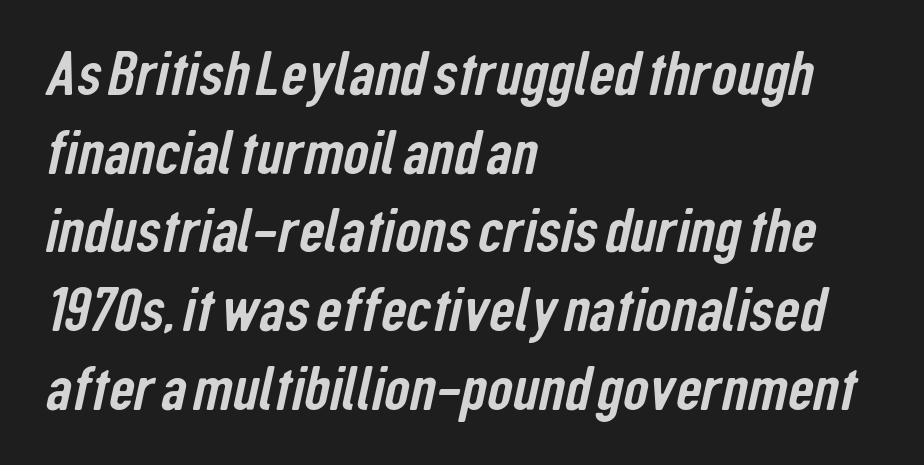
The image shows 63 px condensed sans-serif type; set left-aligned, normal line spacing (1.25x), normal letter spacing, not underlined; low stroke contrast and a medium x-height.
